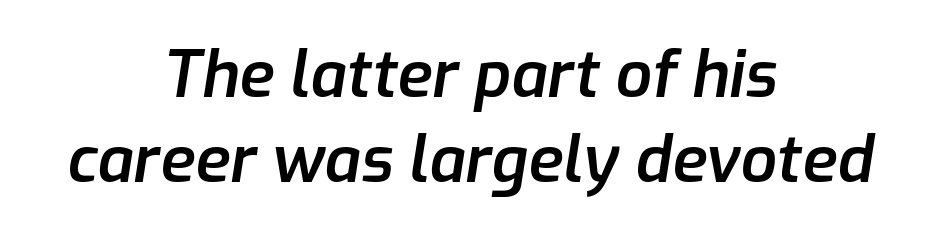
The image shows 64 px semibold type, italic (leaning right); set centered, normal line spacing (1.33x), normal letter spacing, not underlined; low stroke contrast and a medium x-height.
